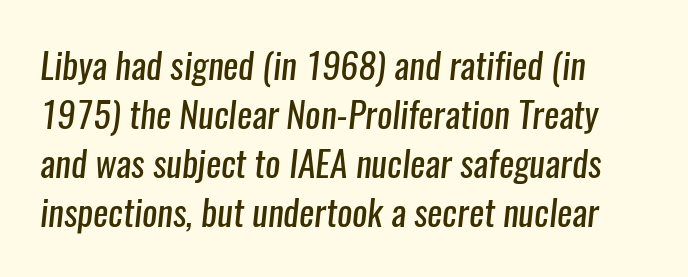
Q: Is the text bold? A: No.
Q: Is the typeface a serif or a sans-serif typeface? A: Sans-serif.
Q: Is the text underlined? A: No.
Q: How is the paragraph aligned? A: Left-aligned.
Q: Is the spacing between letters normal or unusually wide? A: Normal.
Q: Is the spacing between lines tight, normal or loose? A: Normal.
Q: Width (condensed, normal, or wide)? A: Condensed.
Q: Stroke contrast? A: Low.
Q: x-height? A: Medium.
Q: Monospaced? A: No.
